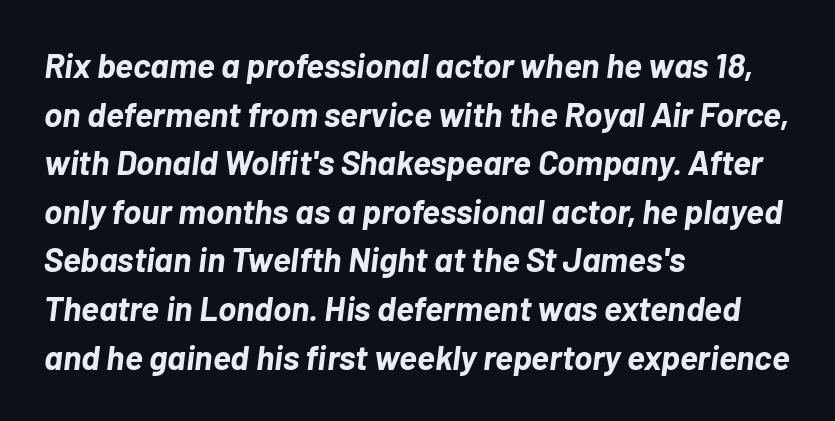
The image shows 34 px bold type, italic (leaning right); set left-aligned, normal line spacing (1.43x), normal letter spacing, not underlined; low stroke contrast and a medium x-height.
